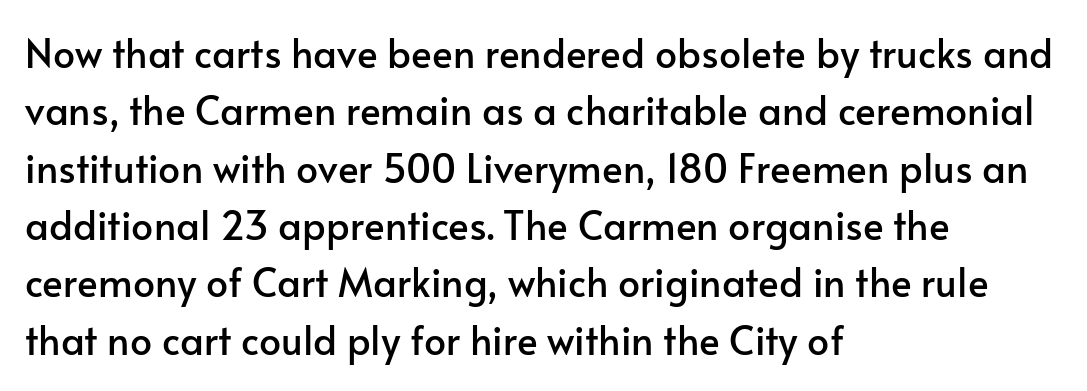
Q: Is the text italic (slanted)? A: No, it is upright.
Q: Is the typeface a serif or a sans-serif typeface? A: Sans-serif.
Q: Is the text underlined? A: No.
Q: How is the paragraph aligned? A: Left-aligned.
Q: Is the spacing between letters normal or unusually wide? A: Normal.
Q: Is the spacing between lines tight, normal or loose? A: Normal.
Q: Width (condensed, normal, or wide)? A: Normal.
Q: Stroke contrast? A: Low.
Q: x-height? A: Small.
Q: Monospaced? A: No.
